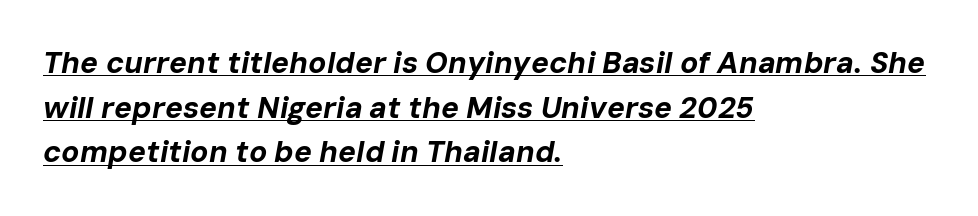
{"italic": "yes", "lean": "right", "slant_degrees": 10, "bold": "yes", "weight": "bold", "width": "normal", "stroke_contrast": "low", "x_height": "medium", "monospaced": "no", "underline": "yes", "align": "left", "line_spacing": "normal", "line_spacing_ratio": 1.49, "letter_spacing": "normal", "letter_spacing_em": 0.0, "glyph_px": 30}
